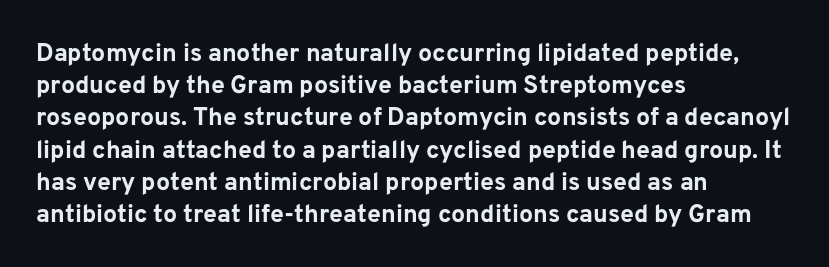
{"italic": "no", "bold": "yes", "underline": "no", "align": "left", "line_spacing": "normal", "line_spacing_ratio": 1.29, "letter_spacing": "normal", "letter_spacing_em": 0.0, "glyph_px": 25}
